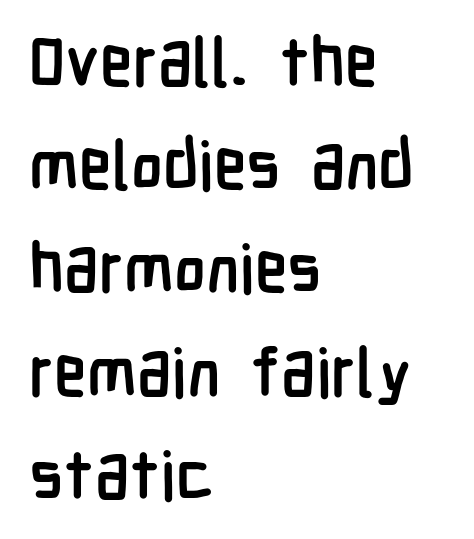
Q: Is the text bold? A: Yes.
Q: Is the text italic (slanted)? A: No, it is upright.
Q: Is the typeface a serif or a sans-serif typeface? A: Sans-serif.
Q: Is the text underlined? A: No.
Q: How is the paragraph aligned? A: Left-aligned.
Q: Is the spacing between letters normal or unusually wide? A: Normal.
Q: Is the spacing between lines tight, normal or loose? A: Normal.
Q: Width (condensed, normal, or wide)? A: Condensed.
Q: Stroke contrast? A: Low.
Q: x-height? A: Medium.
Q: Monospaced? A: No.
